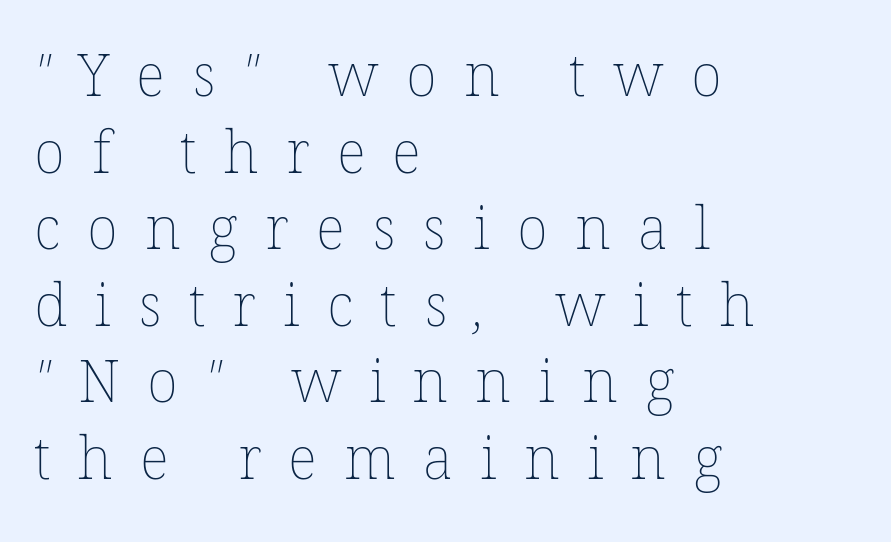
Q: Is the text bold? A: No.
Q: Is the text underlined? A: No.
Q: How is the paragraph aligned? A: Left-aligned.
Q: Is the spacing between letters normal or unusually wide? A: Unusually wide.
Q: Is the spacing between lines tight, normal or loose? A: Normal.
Q: Width (condensed, normal, or wide)? A: Normal.
Q: Stroke contrast? A: Low.
Q: x-height? A: Medium.
Q: Monospaced? A: No.
